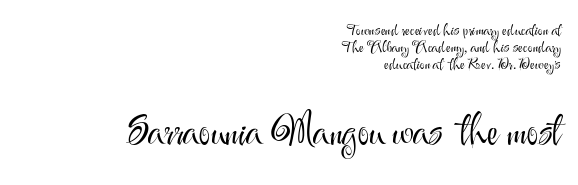
The typeface has the unassuming heft of standard copy or less. Character widths vary here, with narrow letters taking less room than wide ones. The rag falls on the left side of this text block. Observe the absence of serifs on each vertical stroke in this sample.
